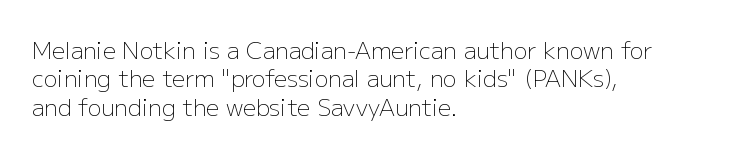
{"italic": "no", "bold": "no", "underline": "no", "align": "left", "line_spacing_ratio": 1.23, "letter_spacing": "normal", "letter_spacing_em": 0.0, "glyph_px": 23}
